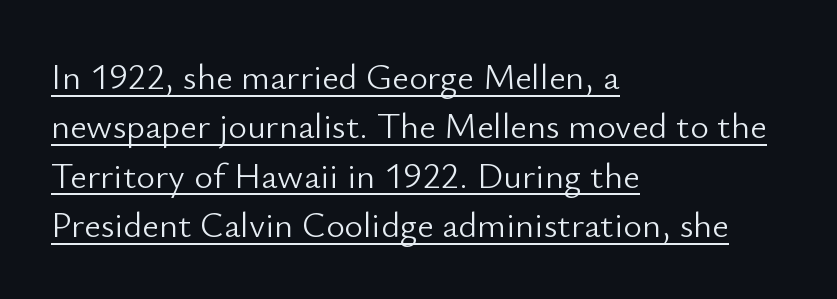
Q: Is the text bold? A: No.
Q: Is the text italic (slanted)? A: No, it is upright.
Q: Is the typeface a serif or a sans-serif typeface? A: Sans-serif.
Q: Is the text underlined? A: Yes.
Q: How is the paragraph aligned? A: Left-aligned.
Q: Is the spacing between letters normal or unusually wide? A: Normal.
Q: Is the spacing between lines tight, normal or loose? A: Normal.
Q: Width (condensed, normal, or wide)? A: Normal.
Q: Stroke contrast? A: Low.
Q: x-height? A: Small.
Q: Monospaced? A: No.
